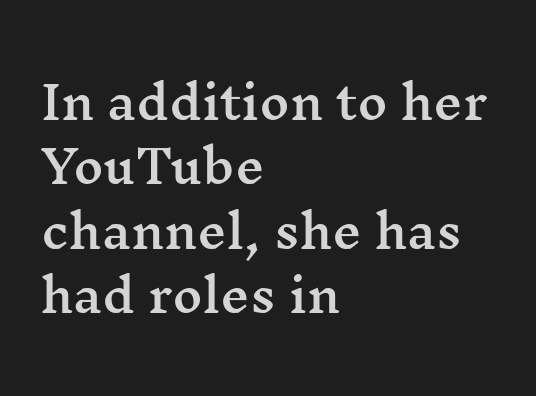
Think of a printed novel: that variable character pitch is what you see here. To sum up the face: it has serifs. Short note: letters normally spaced. The lines in this sample share a left origin and differ only in where they stop. Notice how the stems are strictly vertical — no italics here.
